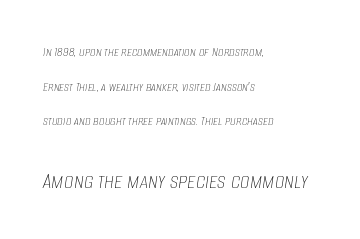
{"italic": "yes", "lean": "right", "slant_degrees": 8, "bold": "no", "underline": "no", "align": "left", "line_spacing": "loose", "line_spacing_ratio": 2.47, "letter_spacing": "normal", "letter_spacing_em": 0.0, "larger_block": "second", "size_ratio": 1.71, "glyph_px": 24}
